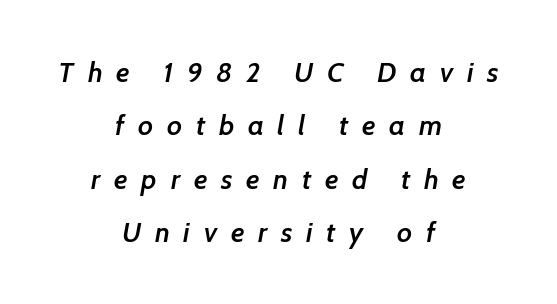
The image shows 28 px semibold sans-serif type; set centered, loose line spacing (1.91x), unusually wide letter spacing (+0.49 em), not underlined; low stroke contrast and a medium x-height.
